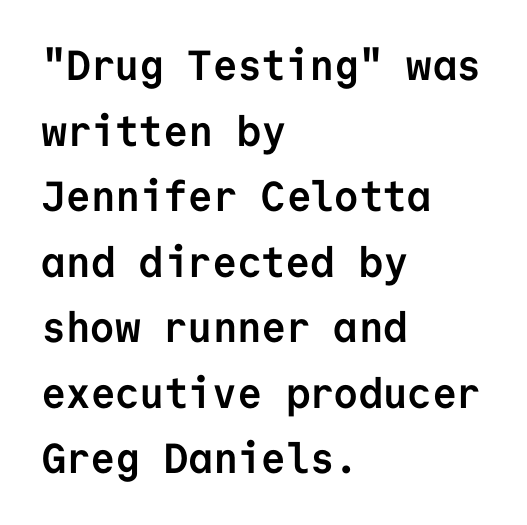
Do the characters align in a grid? Yes, the font is monospaced. The strokes are fattened all the way to bold. Interline gaps are of average width in this sample. These lines keep a tight, regular rhythm from letter to letter. The setting favours the left margin, as ordinary paragraphs usually do.
